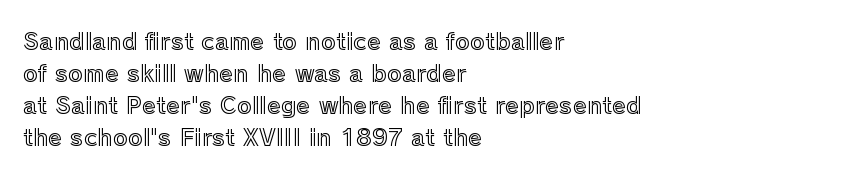
The image shows 23 px text type, upright; set left-aligned, normal line spacing (1.39x), normal letter spacing, not underlined.
